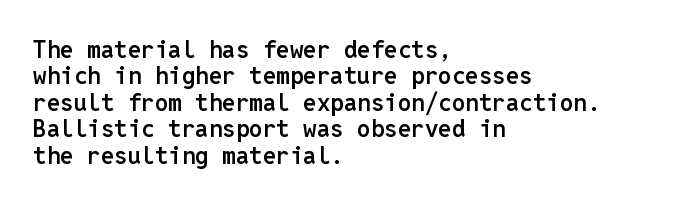
{"italic": "no", "bold": "semi", "underline": "no", "align": "left", "line_spacing": "tight", "line_spacing_ratio": 1.1, "letter_spacing": "normal", "letter_spacing_em": 0.0, "glyph_px": 24}
